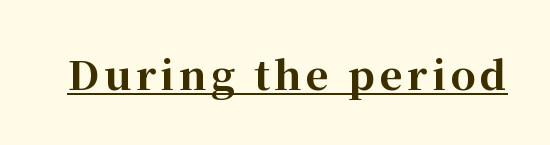
The image shows 40 px bold serif type, upright; set underlined; high stroke contrast and a medium x-height.
